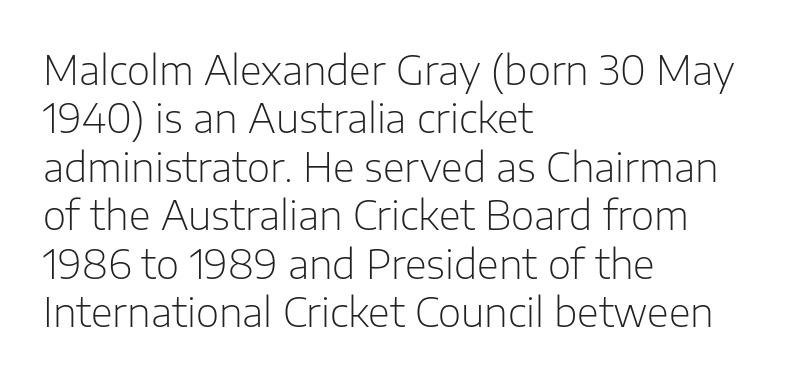
{"serif": "no", "italic": "no", "bold": "no", "weight": "light", "width": "normal", "stroke_contrast": "low", "x_height": "medium", "monospaced": "no", "underline": "no", "align": "left", "line_spacing_ratio": 1.21, "letter_spacing": "normal", "letter_spacing_em": 0.0, "glyph_px": 40}
